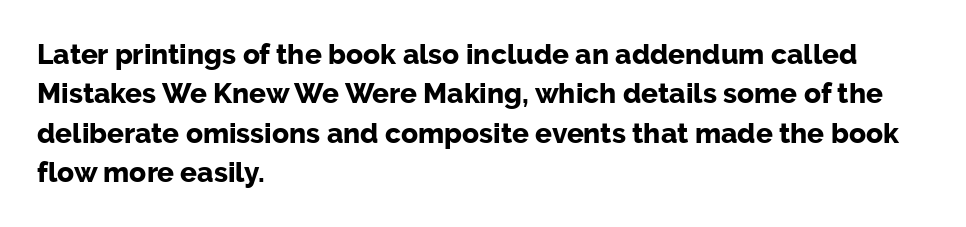
{"serif": "no", "italic": "no", "bold": "yes", "weight": "bold", "width": "normal", "stroke_contrast": "low", "x_height": "medium", "monospaced": "no", "underline": "no", "align": "left", "line_spacing": "normal", "line_spacing_ratio": 1.41, "letter_spacing": "normal", "letter_spacing_em": 0.0, "glyph_px": 28}
